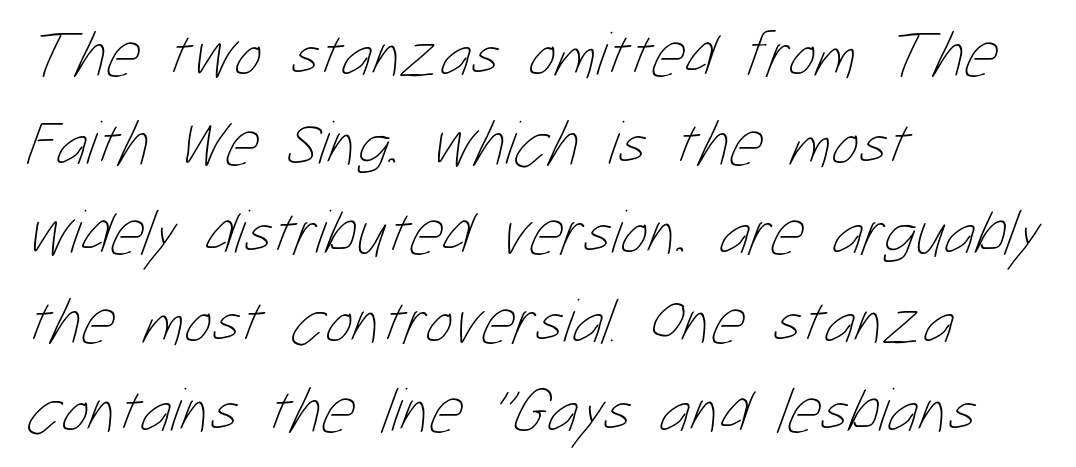
The image shows 64 px thin, condensed type; set left-aligned, normal line spacing (1.39x), normal letter spacing, not underlined; low stroke contrast and a medium x-height.
